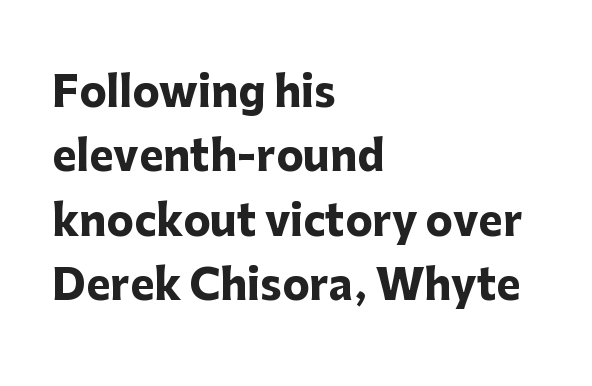
{"serif": "no", "italic": "no", "bold": "yes", "weight": "heavy", "width": "normal", "stroke_contrast": "low", "x_height": "medium", "monospaced": "no", "underline": "no", "align": "left", "line_spacing": "normal", "line_spacing_ratio": 1.57, "letter_spacing": "normal", "letter_spacing_em": 0.0, "glyph_px": 41}
